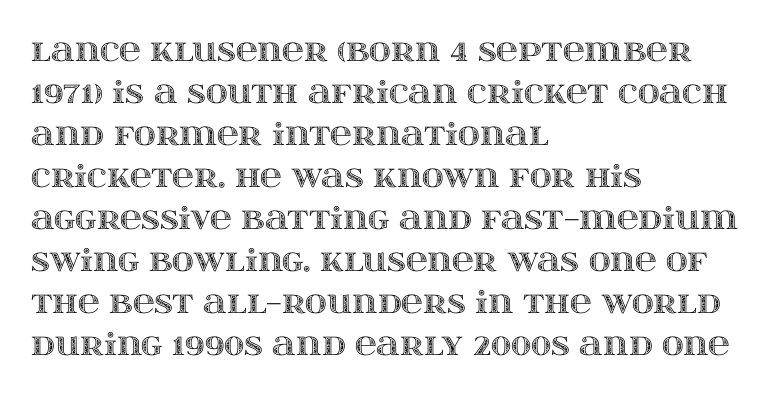
These lines are rendered in a variable-pitch font. These lines stack with their left ends in a neat column. Line spacing here is normal. These lines were composed using upright roman letters. No word sits above an underline.
